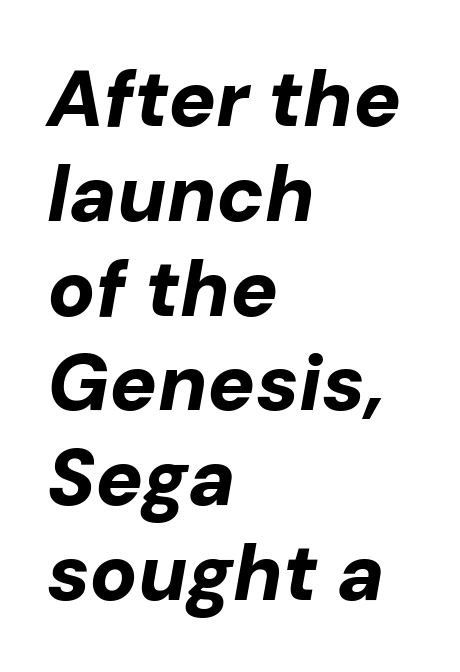
Q: Is the text bold? A: Yes.
Q: Is the text italic (slanted)? A: Yes, it leans right by about 10 degrees.
Q: Is the text underlined? A: No.
Q: How is the paragraph aligned? A: Left-aligned.
Q: Is the spacing between letters normal or unusually wide? A: Normal.
Q: Width (condensed, normal, or wide)? A: Normal.
Q: Stroke contrast? A: Low.
Q: x-height? A: Medium.
Q: Monospaced? A: No.
